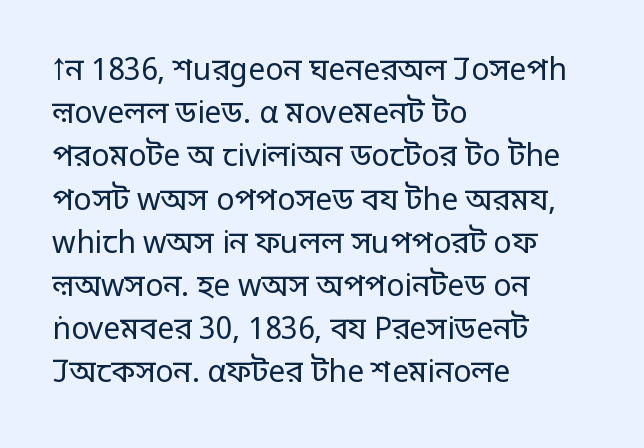
Q: Is the text bold? A: No.
Q: Is the text italic (slanted)? A: No, it is upright.
Q: Is the typeface a serif or a sans-serif typeface? A: Sans-serif.
Q: Is the text underlined? A: No.
Q: How is the paragraph aligned? A: Left-aligned.
Q: Is the spacing between letters normal or unusually wide? A: Normal.
Q: Is the spacing between lines tight, normal or loose? A: Normal.
Q: Width (condensed, normal, or wide)? A: Normal.
Q: Stroke contrast? A: Low.
Q: x-height? A: Large.
Q: Monospaced? A: No.
